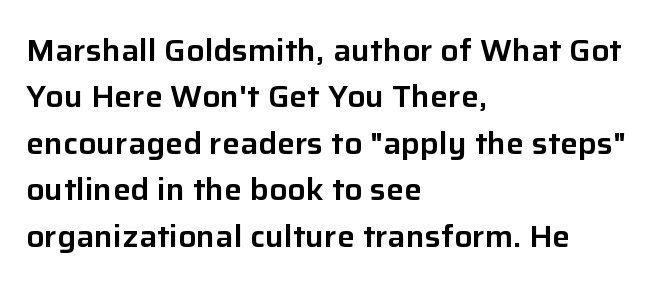
The words here are not underlined. The typography opts for an upright posture over an oblique one. What's the leading like? Ordinary, nothing unusual. A typesetter would call this proportional, since set widths differ per character.
